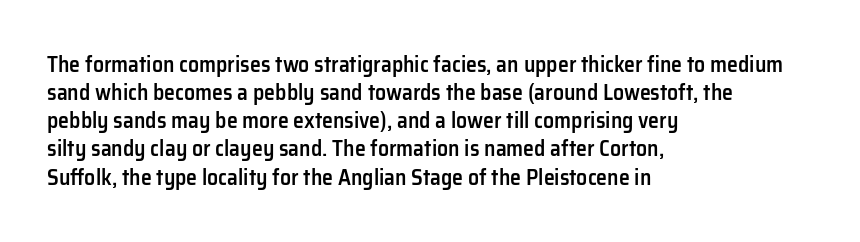
{"italic": "no", "bold": "semi", "underline": "no", "align": "left", "line_spacing": "normal", "line_spacing_ratio": 1.28, "letter_spacing": "normal", "letter_spacing_em": 0.0, "glyph_px": 22}
